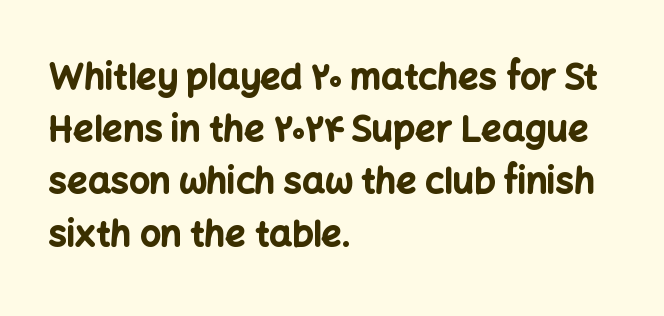
{"serif": "no", "italic": "no", "bold": "yes", "weight": "bold", "width": "normal", "stroke_contrast": "low", "x_height": "medium", "monospaced": "no", "underline": "no", "align": "left", "line_spacing": "normal", "line_spacing_ratio": 1.45, "letter_spacing": "normal", "letter_spacing_em": 0.0, "glyph_px": 36}
